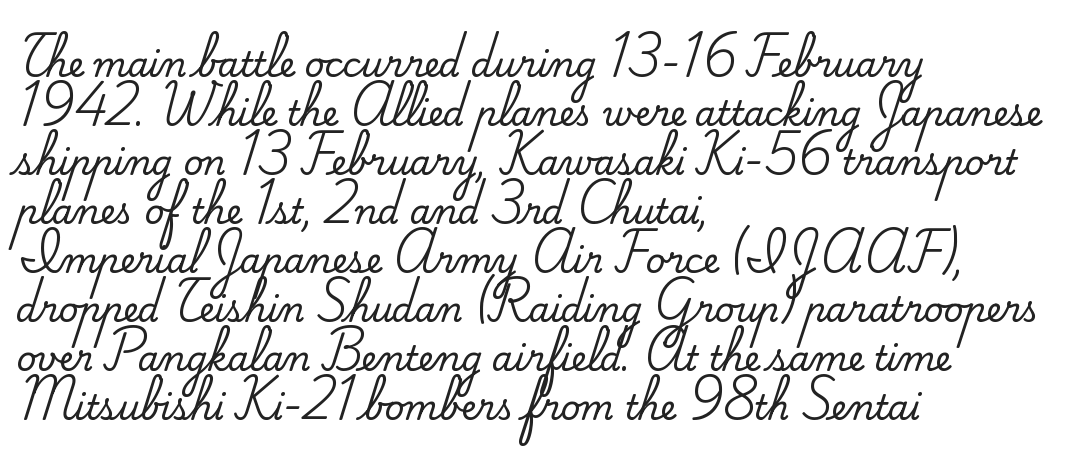
Spacing between characters is what you'd get straight out of the box. Each new line begins a customary step beneath the previous one. Serif or sans? Serif — the stroke terminals have little feet. This rendering features lettering with no underline. These lines are rendered in a variable-pitch font.
